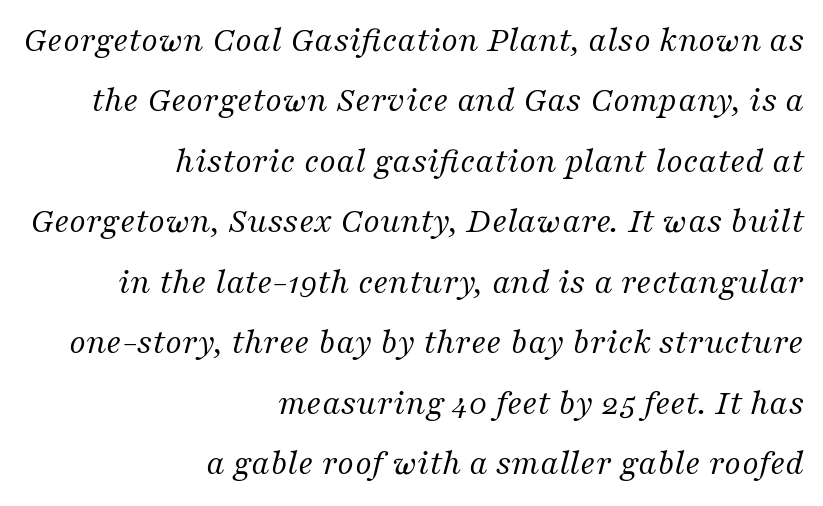
The image shows 36 px regular-weight serif type, italic (leaning right); set right-aligned, normal line spacing (1.68x), normal letter spacing, not underlined; medium stroke contrast and a medium x-height.
